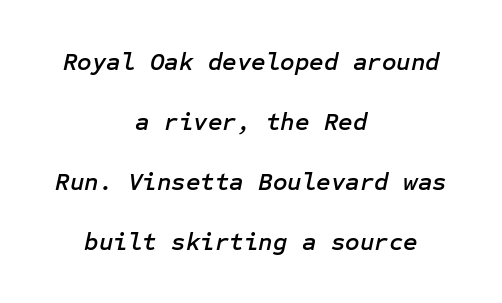
Horizontal bands of white between lines are thick stripes. A centered setting, common on invitations and titles, is used for this passage. A bare baseline throughout the passage. This sample uses an oblique cut, with every glyph tilted off the vertical. Compared with typical body copy, the letter spacing here is the same.
